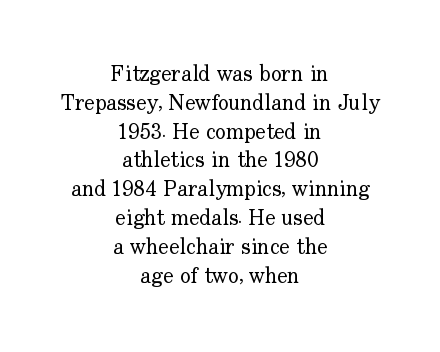
{"italic": "no", "bold": "no", "underline": "no", "align": "center", "line_spacing": "normal", "line_spacing_ratio": 1.31, "letter_spacing": "normal", "letter_spacing_em": 0.0, "glyph_px": 22}
